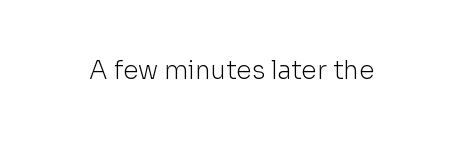
Q: Is the text bold? A: No.
Q: Is the text italic (slanted)? A: No, it is upright.
Q: Is the text underlined? A: No.
Q: Is the spacing between letters normal or unusually wide? A: Normal.
